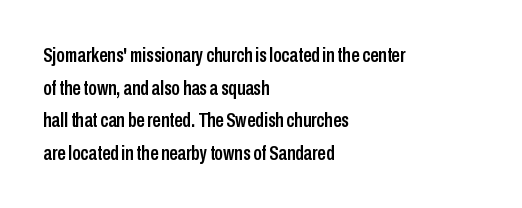
{"italic": "no", "underline": "no", "align": "left", "line_spacing": "normal", "line_spacing_ratio": 1.55, "letter_spacing": "normal", "letter_spacing_em": 0.0, "glyph_px": 21}
